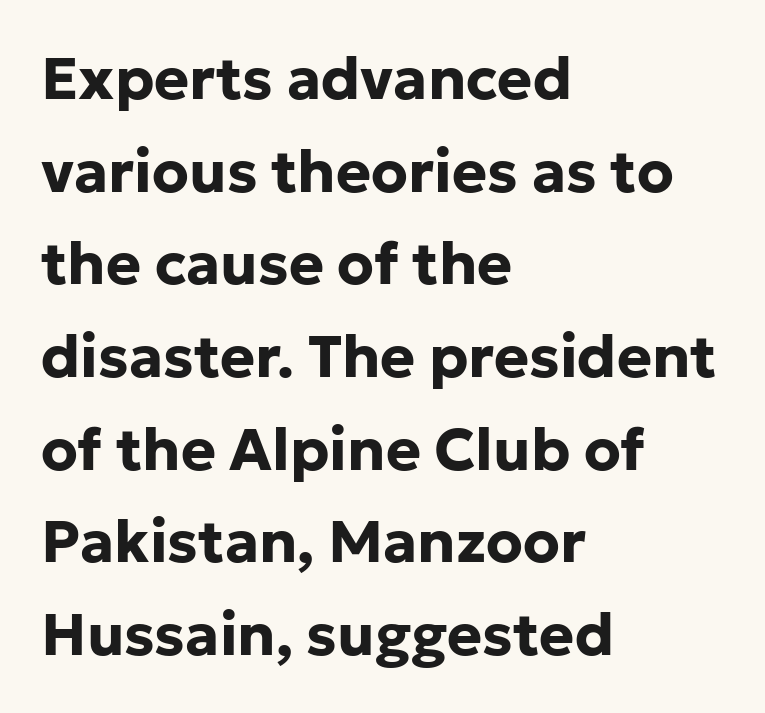
The image shows 59 px bold sans-serif type, upright; set left-aligned, normal line spacing (1.57x), normal letter spacing, not underlined; low stroke contrast and a medium x-height.
